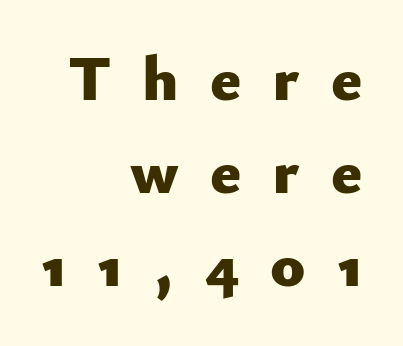
The image shows 64 px heavy sans-serif type, upright; set right-aligned, normal line spacing (1.45x), unusually wide letter spacing (+0.49 em), not underlined; low stroke contrast and a small x-height.
